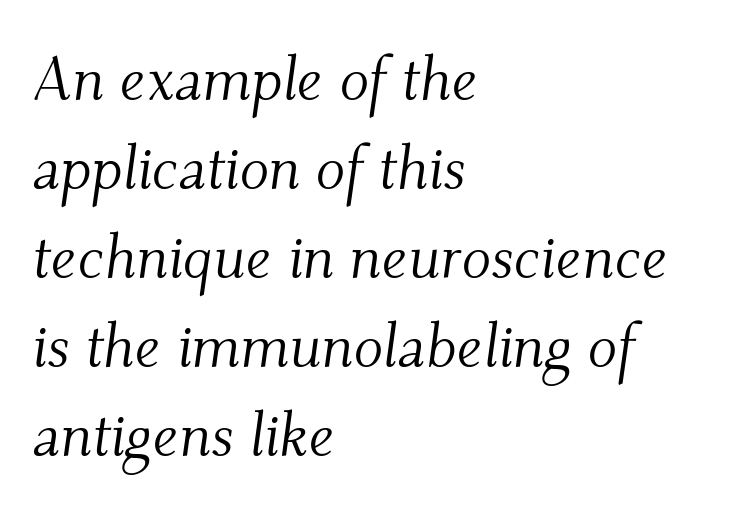
The ragged edge is on the right, which tells us the setting is flush left. These lines were composed using italics. Characters follow at the spacing the type designer built in. The zone under the glyphs is completely vacant. Each letter's strokes conclude with small projecting serifs. No letter is thick-stroked: the sample isn't bold.
